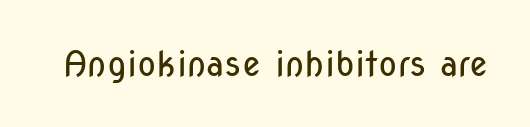
Vertical strokes here are truly vertical. Each letter keeps its own natural width here, so spacing adapts to shape. Tracking here is standard; glyphs follow each other at the usual distance. These lines are composed in type without serifs.
